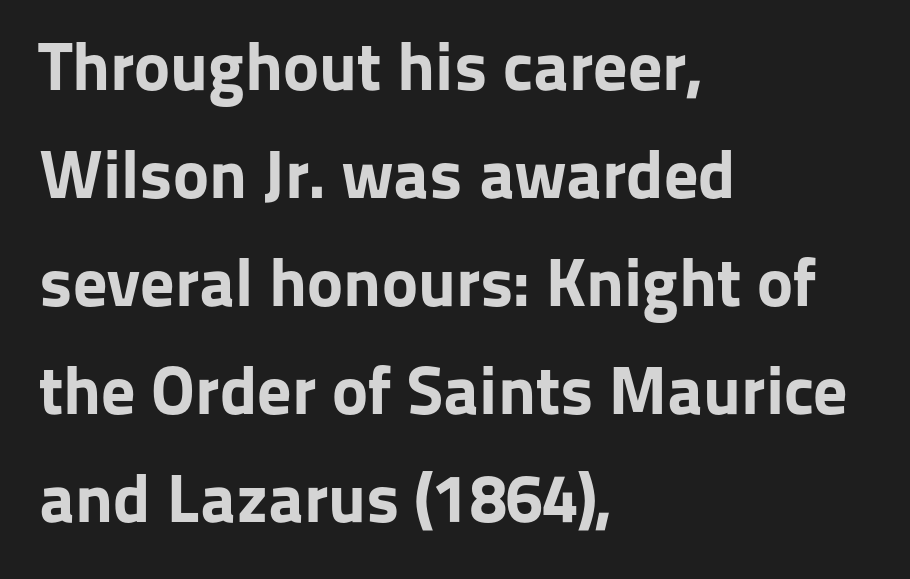
{"serif": "no", "italic": "no", "bold": "yes", "weight": "bold", "width": "normal", "stroke_contrast": "low", "x_height": "medium", "monospaced": "no", "underline": "no", "align": "left", "line_spacing": "normal", "line_spacing_ratio": 1.59, "letter_spacing": "normal", "letter_spacing_em": 0.0, "glyph_px": 68}
